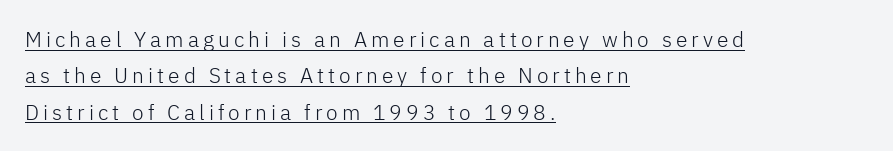
Q: Is the text bold? A: No.
Q: Is the text italic (slanted)? A: No, it is upright.
Q: Is the text underlined? A: Yes.
Q: How is the paragraph aligned? A: Left-aligned.
